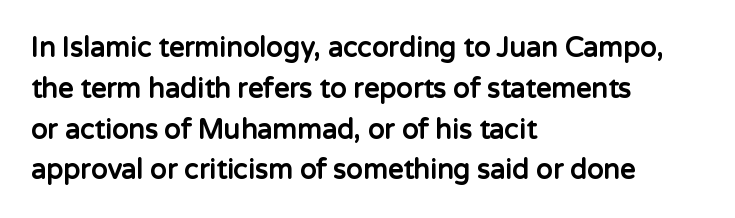
The image shows 27 px bold type, upright; set left-aligned, normal line spacing (1.51x), normal letter spacing, not underlined.
